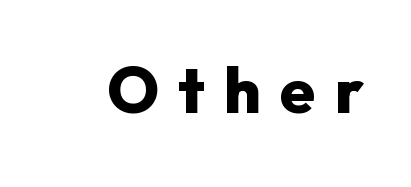
The image shows 64 px heavy sans-serif type, upright; set unusually wide letter spacing (+0.3 em), not underlined; low stroke contrast and a medium x-height.
